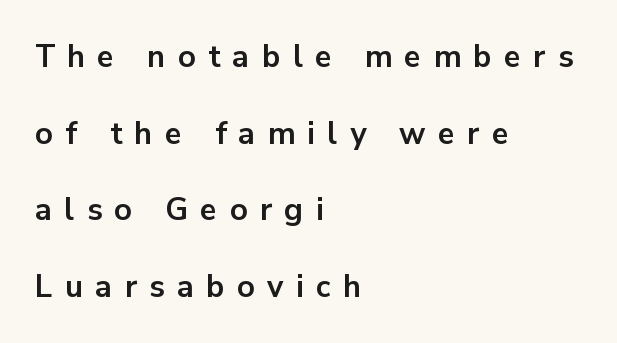
{"serif": "no", "italic": "no", "bold": "yes", "weight": "bold", "width": "normal", "stroke_contrast": "low", "x_height": "medium", "monospaced": "no", "underline": "no", "align": "left", "line_spacing": "loose", "line_spacing_ratio": 2.47, "letter_spacing": "wide", "letter_spacing_em": 0.4, "glyph_px": 31}
